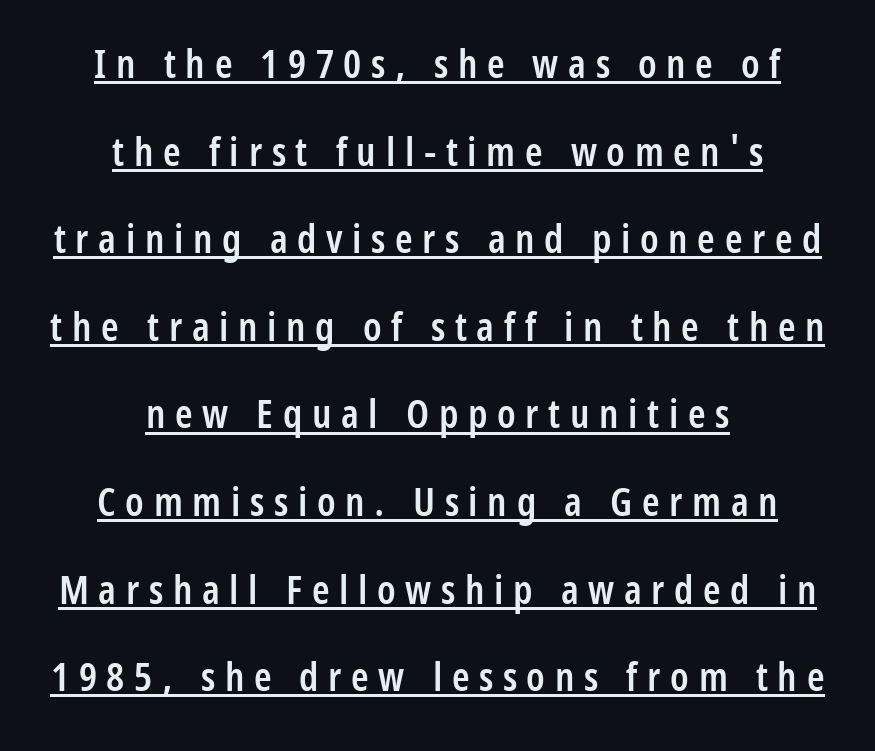
The image shows 40 px semibold, condensed sans-serif type, upright; set centered, loose line spacing (2.19x), unusually wide letter spacing (+0.24 em), underlined; low stroke contrast and a medium x-height.
